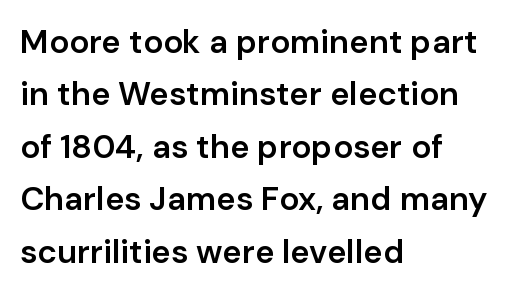
{"serif": "no", "italic": "no", "bold": "semi", "weight": "semibold", "width": "normal", "stroke_contrast": "low", "x_height": "medium", "monospaced": "no", "underline": "no", "align": "left", "line_spacing": "normal", "line_spacing_ratio": 1.59, "letter_spacing": "normal", "letter_spacing_em": 0.0, "glyph_px": 33}
